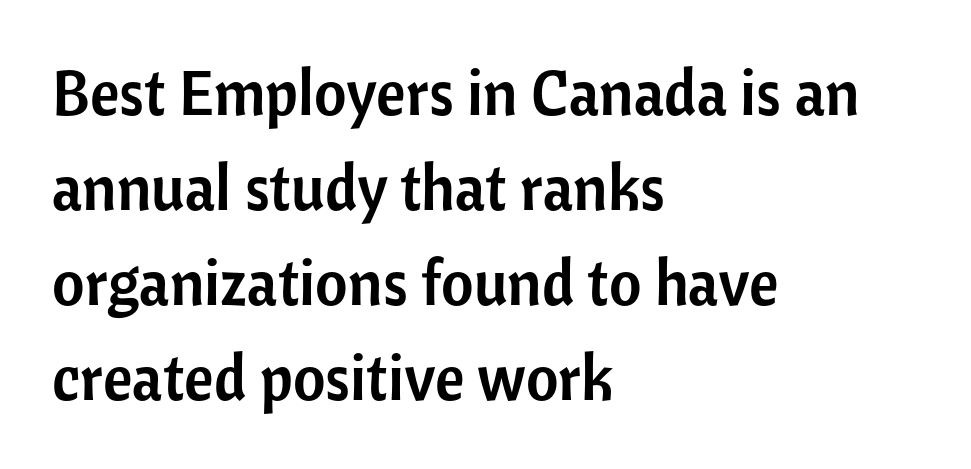
{"serif": "no", "italic": "no", "width": "normal", "stroke_contrast": "low", "x_height": "medium", "monospaced": "no", "underline": "no", "align": "left", "line_spacing": "normal", "line_spacing_ratio": 1.51, "letter_spacing": "normal", "letter_spacing_em": 0.0, "glyph_px": 63}
